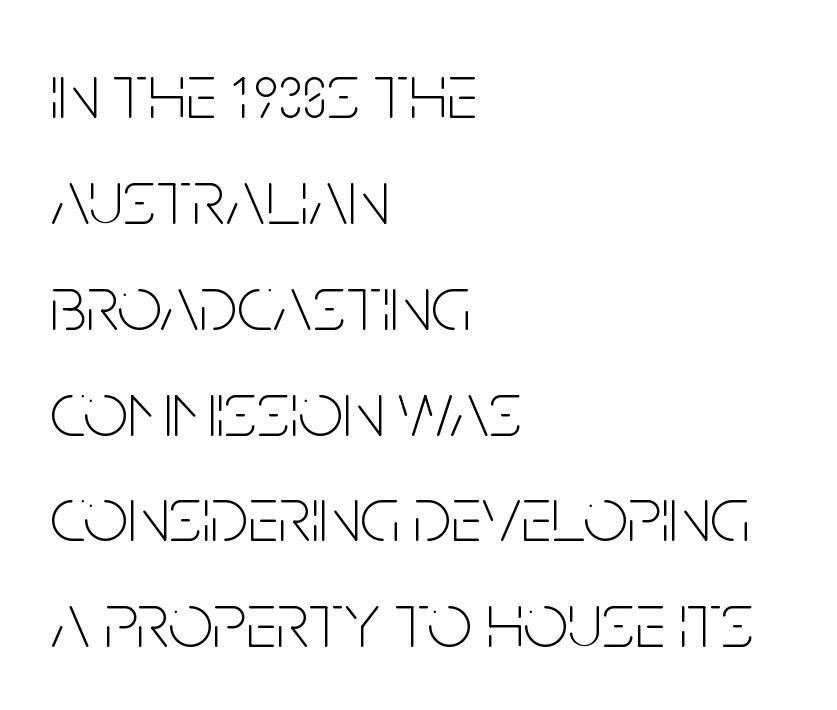
The image shows 79 px thin, condensed sans-serif type, upright; set left-aligned, normal line spacing (1.34x), normal letter spacing, not underlined; low stroke contrast and a large x-height.
